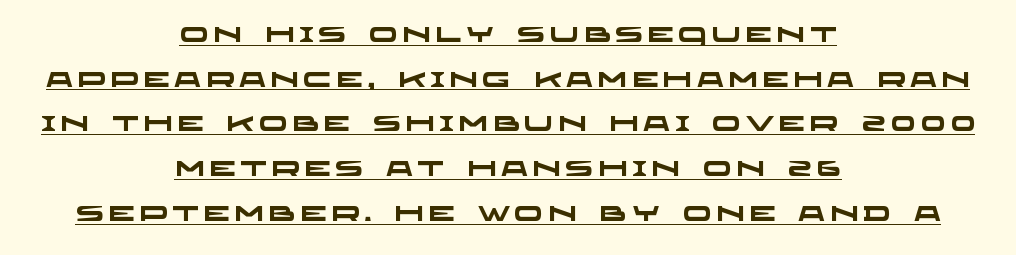
Q: Is the text bold? A: Yes.
Q: Is the text underlined? A: Yes.
Q: How is the paragraph aligned? A: Centered.
Q: Is the spacing between letters normal or unusually wide? A: Unusually wide.
Q: Is the spacing between lines tight, normal or loose? A: Loose.
